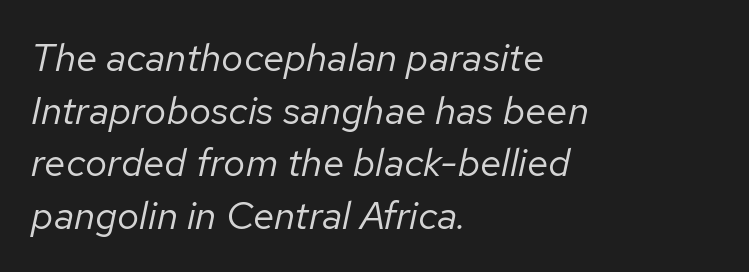
The image shows 39 px regular-weight type, italic (leaning right); set left-aligned, normal line spacing (1.35x), normal letter spacing, not underlined; low stroke contrast and a medium x-height.
